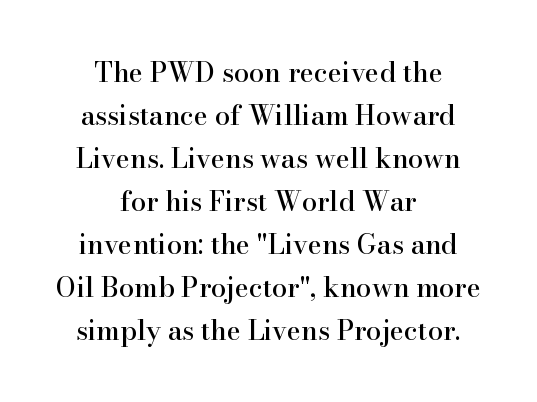
The image shows 27 px text type, upright; set centered, normal line spacing (1.59x), normal letter spacing, not underlined.
